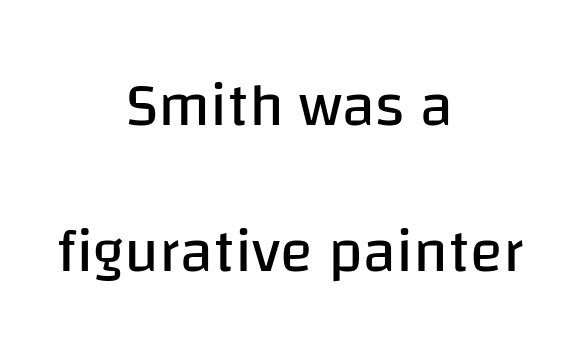
{"serif": "no", "italic": "no", "bold": "no", "weight": "regular", "width": "normal", "stroke_contrast": "low", "x_height": "large", "monospaced": "no", "underline": "no", "align": "center", "line_spacing": "loose", "line_spacing_ratio": 2.39, "letter_spacing": "normal", "letter_spacing_em": 0.0, "glyph_px": 61}
